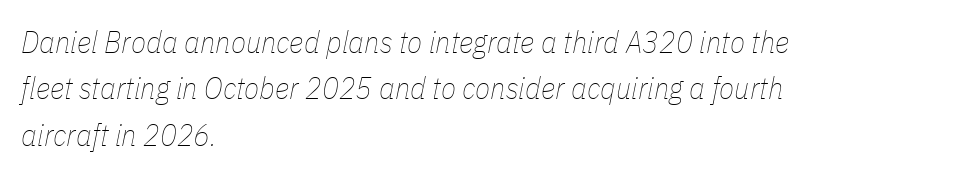
Plain, unruled lines of type. On a weight scale, this lands at 450 or below. Where is the straight margin? On the left. A typesetter would call this zero additional tracking.
